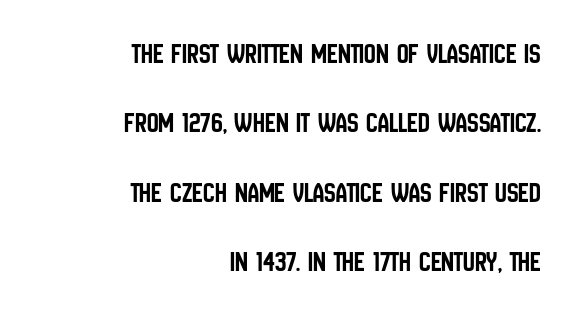
{"serif": "no", "italic": "no", "width": "condensed", "stroke_contrast": "low", "x_height": "large", "monospaced": "no", "underline": "no", "align": "right", "line_spacing": "loose", "line_spacing_ratio": 2.39, "letter_spacing": "normal", "letter_spacing_em": 0.0, "glyph_px": 29}
